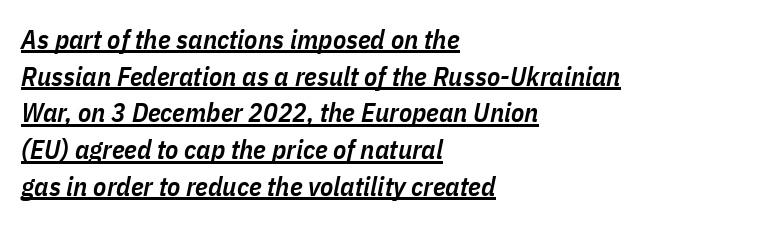
Q: Is the text bold? A: Semi-bold.
Q: Is the text italic (slanted)? A: Yes, it leans right by about 11 degrees.
Q: Is the text underlined? A: Yes.
Q: How is the paragraph aligned? A: Left-aligned.
Q: Is the spacing between letters normal or unusually wide? A: Normal.
Q: Is the spacing between lines tight, normal or loose? A: Normal.
